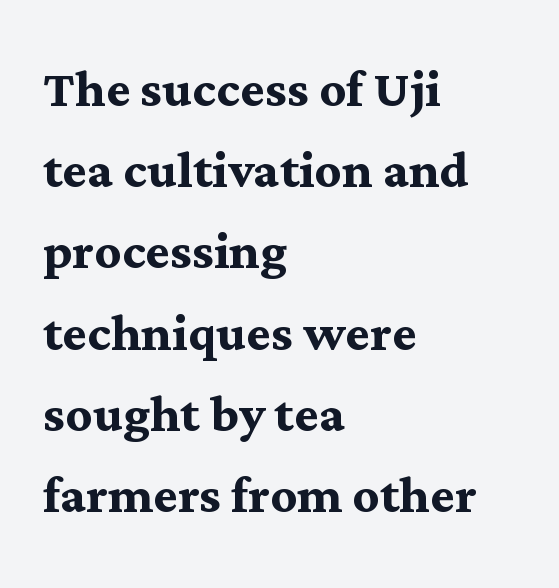
{"serif": "yes", "italic": "no", "bold": "yes", "weight": "semibold", "width": "normal", "stroke_contrast": "medium", "x_height": "medium", "monospaced": "no", "underline": "no", "align": "left", "line_spacing_ratio": 1.23, "letter_spacing": "normal", "letter_spacing_em": 0.0, "glyph_px": 66}
